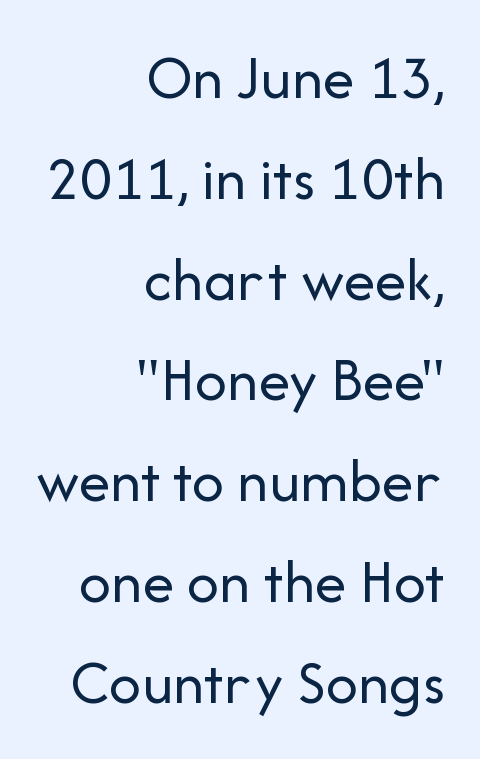
{"serif": "no", "italic": "no", "bold": "no", "weight": "regular", "width": "normal", "stroke_contrast": "low", "x_height": "medium", "monospaced": "no", "underline": "no", "align": "right", "line_spacing": "normal", "line_spacing_ratio": 1.6, "letter_spacing": "normal", "letter_spacing_em": 0.0, "glyph_px": 63}
